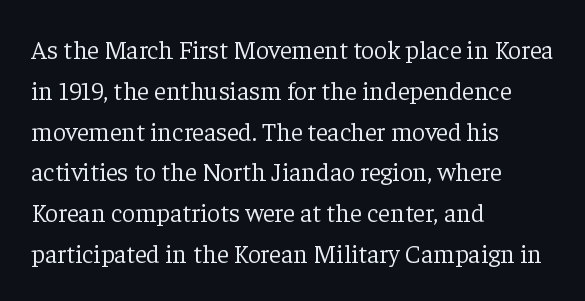
Q: Is the text bold? A: No.
Q: Is the text italic (slanted)? A: No, it is upright.
Q: Is the text underlined? A: No.
Q: How is the paragraph aligned? A: Left-aligned.
Q: Is the spacing between letters normal or unusually wide? A: Normal.
Q: Is the spacing between lines tight, normal or loose? A: Normal.
